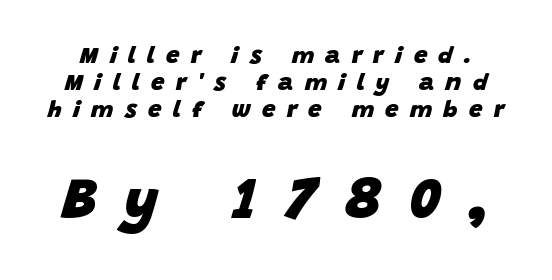
Q: Is the text bold? A: Yes.
Q: Is the text italic (slanted)? A: Yes, it leans right by about 15 degrees.
Q: Is the text underlined? A: No.
Q: Is the spacing between letters normal or unusually wide? A: Unusually wide.
Q: Is the spacing between lines tight, normal or loose? A: Tight.
Q: Which block of text is set in a larger size, the first (top) or the second (bottom)? A: The second (bottom) one.
Q: Width (condensed, normal, or wide)? A: Normal.
Q: Stroke contrast? A: Low.
Q: x-height? A: Large.
Q: Monospaced? A: No.
